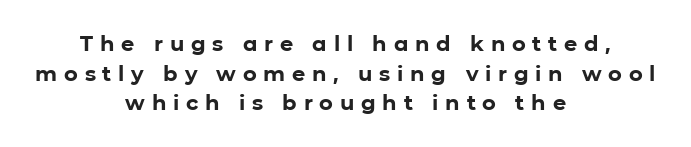
The image shows 21 px bold type, upright; set centered, normal line spacing (1.41x), unusually wide letter spacing (+0.32 em), not underlined.
